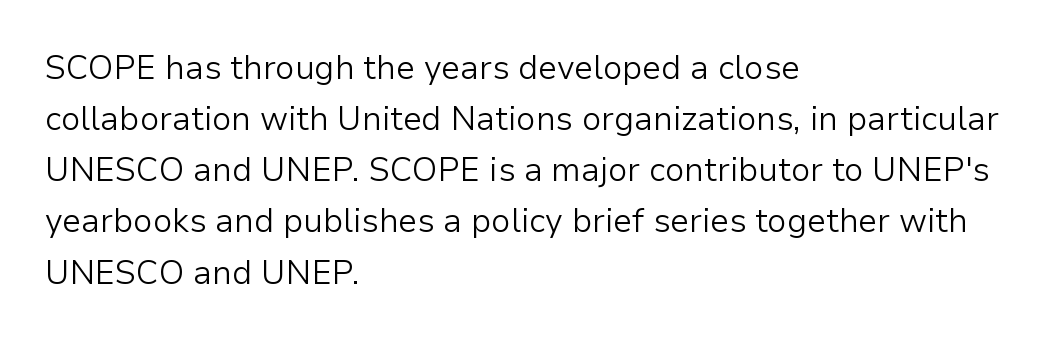
{"serif": "no", "italic": "no", "bold": "no", "weight": "light", "width": "normal", "stroke_contrast": "low", "x_height": "medium", "monospaced": "no", "underline": "no", "align": "left", "line_spacing": "normal", "line_spacing_ratio": 1.55, "letter_spacing": "normal", "letter_spacing_em": 0.0, "glyph_px": 33}
